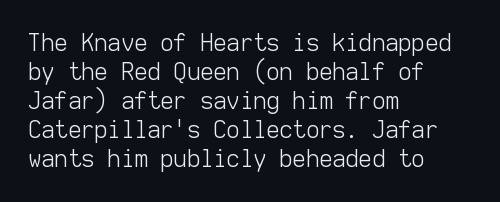
The image shows 23 px text type, upright; set left-aligned, normal line spacing (1.26x), normal letter spacing, not underlined.
